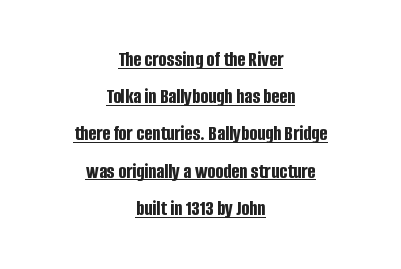
{"italic": "no", "bold": "yes", "underline": "yes", "align": "center", "line_spacing_ratio": 1.77, "letter_spacing": "normal", "letter_spacing_em": 0.0, "glyph_px": 21}
